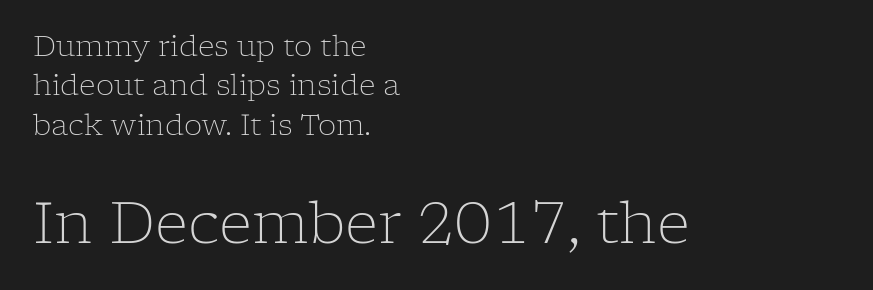
{"serif": "yes", "italic": "no", "bold": "no", "weight": "light", "width": "normal", "stroke_contrast": "low", "x_height": "medium", "monospaced": "no", "underline": "no", "align": "left", "line_spacing": "normal", "line_spacing_ratio": 1.36, "letter_spacing": "normal", "letter_spacing_em": 0.0, "larger_block": "second", "size_ratio": 2.0, "glyph_px": 58}
